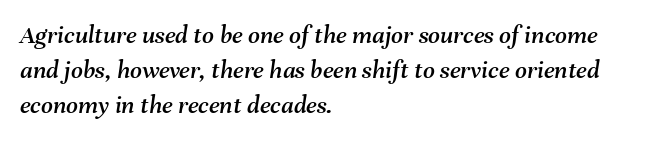
{"italic": "yes", "lean": "right", "slant_degrees": 8, "underline": "no", "align": "left", "line_spacing": "normal", "line_spacing_ratio": 1.35, "letter_spacing": "normal", "letter_spacing_em": 0.0, "glyph_px": 26}
